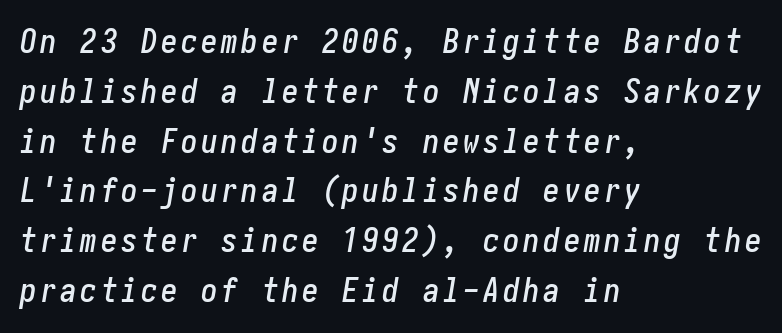
{"italic": "yes", "lean": "right", "slant_degrees": 10, "width": "condensed", "stroke_contrast": "low", "x_height": "medium", "underline": "no", "align": "left", "line_spacing": "normal", "line_spacing_ratio": 1.51, "glyph_px": 33}
